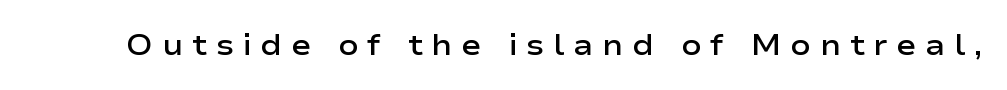
{"serif": "no", "italic": "no", "bold": "semi", "weight": "semibold", "width": "wide", "stroke_contrast": "low", "x_height": "medium", "monospaced": "no", "underline": "no", "letter_spacing": "wide", "letter_spacing_em": 0.29, "glyph_px": 30}
